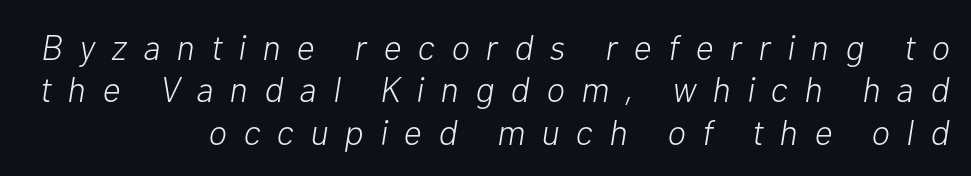
There's an unmistakable incline to the writing here. Notice how the passage keeps a crisp vertical edge on the right only. You could not count columns in this text — the font is proportionally spaced. The cut favours lightness, reaching ordinary text weight at its darkest. The type is letterspaced generously, with wide tracking.
